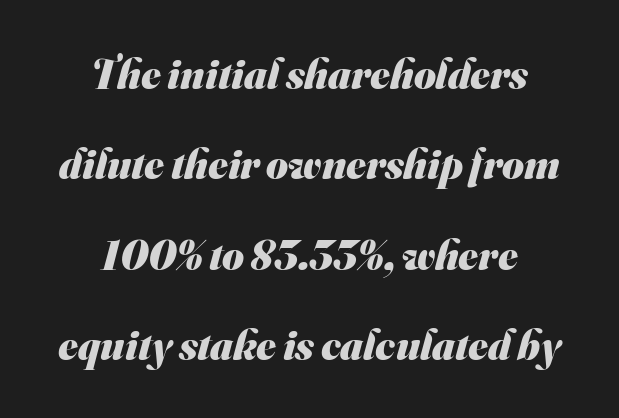
Q: Is the text bold? A: Yes.
Q: Is the typeface a serif or a sans-serif typeface? A: Sans-serif.
Q: Is the text underlined? A: No.
Q: How is the paragraph aligned? A: Centered.
Q: Is the spacing between letters normal or unusually wide? A: Normal.
Q: Is the spacing between lines tight, normal or loose? A: Loose.
Q: Width (condensed, normal, or wide)? A: Normal.
Q: Stroke contrast? A: Medium.
Q: x-height? A: Small.
Q: Monospaced? A: No.
